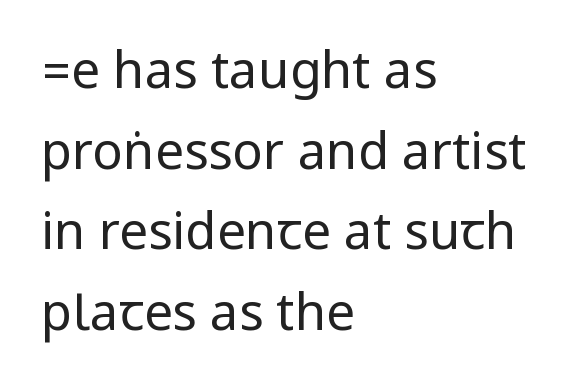
These lines sit exactly where default settings would place them. Font category for this specimen: sans-serif. The weight would be labelled regular, book, light, or lighter still. The passage shown is not underscored anywhere. The tracking reads as untouched default to a designer's eye. This rendering uses left alignment, leaving the right contour irregular.
